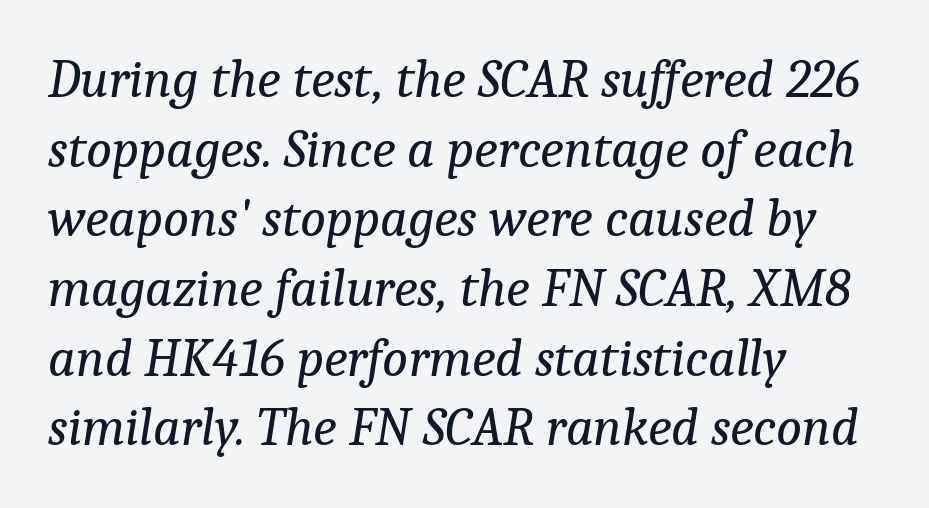
Teacher's note: observe the even left margin — that is flush-left alignment. The horizontal fit of the characters is conventional and even. The letters advance in unequal steps, a hallmark of proportional type. Underlining? Definitely not there.
